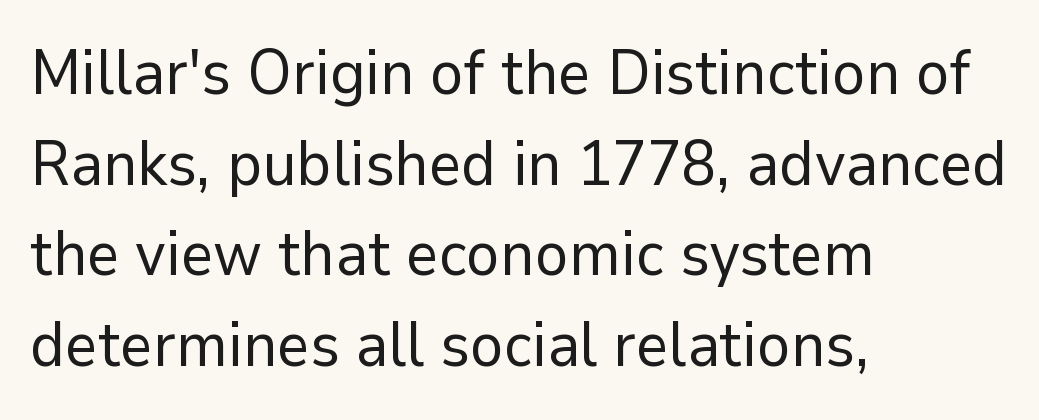
The image shows 63 px regular-weight sans-serif type, upright; set left-aligned, normal line spacing (1.44x), normal letter spacing, not underlined; low stroke contrast and a medium x-height.
